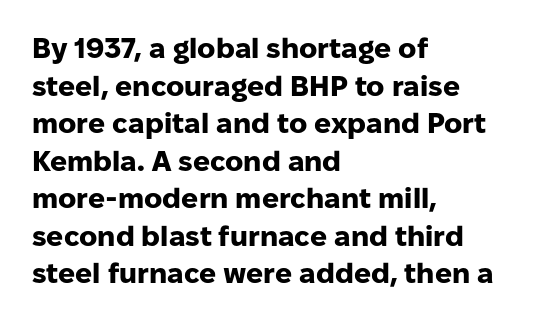
The image shows 28 px heavy sans-serif type, upright; set left-aligned, normal line spacing (1.34x), normal letter spacing, not underlined; low stroke contrast and a medium x-height.
